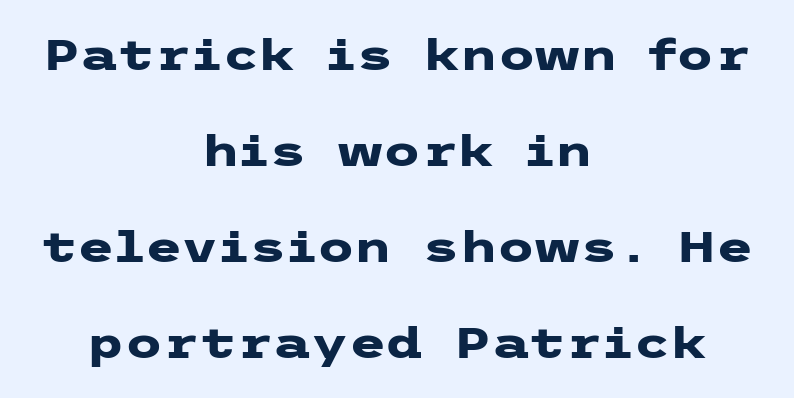
Check under the words: just untouched page. A typesetter would label this face a sans. Line spacing here is loose. Compared with typical body copy, the letter spacing here is the same. The compositor balanced each line on the midline. Does the lettering tilt? It doesn't — this is upright.
